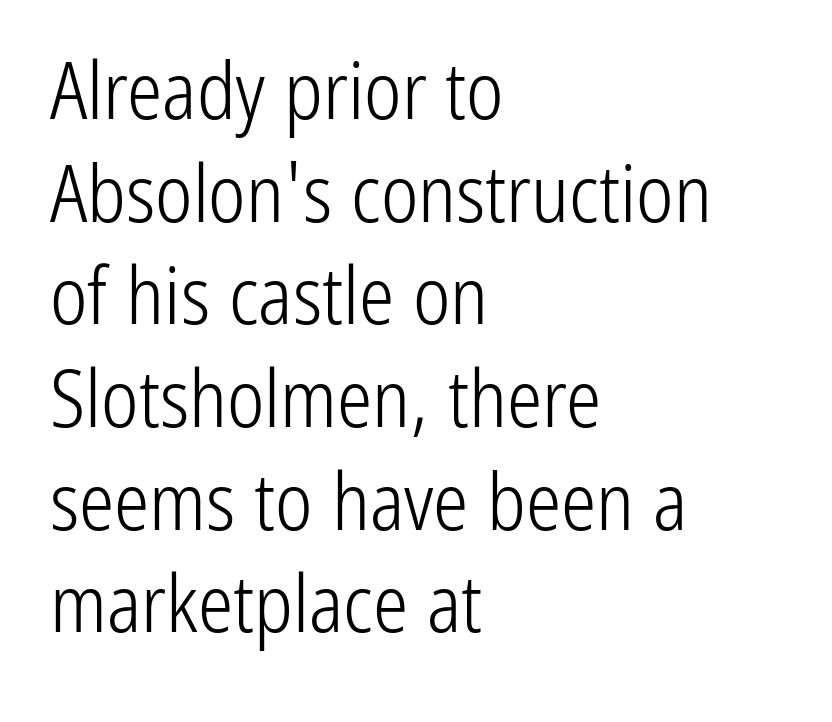
The image shows 79 px light, condensed sans-serif type, upright; set left-aligned, normal line spacing (1.3x), normal letter spacing, not underlined; low stroke contrast and a medium x-height.
